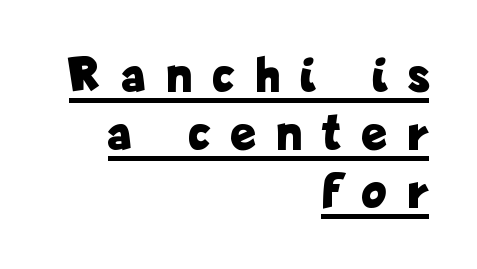
{"serif": "no", "italic": "no", "bold": "yes", "weight": "bold", "width": "condensed", "stroke_contrast": "low", "x_height": "medium", "monospaced": "no", "underline": "yes", "align": "right", "line_spacing": "tight", "line_spacing_ratio": 1.14, "letter_spacing": "wide", "letter_spacing_em": 0.44, "glyph_px": 51}
